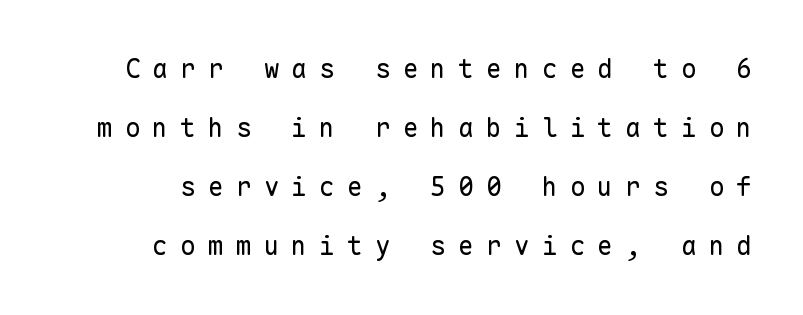
The image shows 26 px text type, upright; set loose line spacing (2.27x), unusually wide letter spacing (+0.47 em), not underlined.
